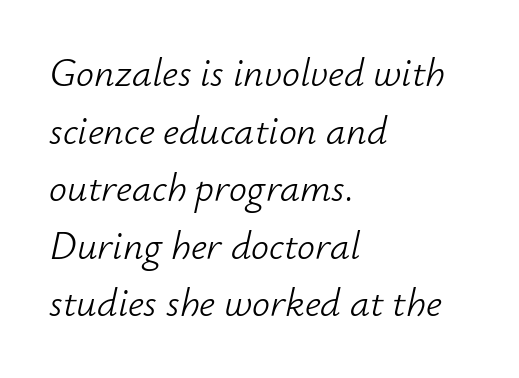
You could not count columns in this text — the font is proportionally spaced. Honestly, there is no underline to notice here at all. Yep, that's italic — everything's leaning. The designer left line spacing at the default. Letters have the restrained weight of plain body copy at most. The horizontal fit of the characters is conventional and even.
